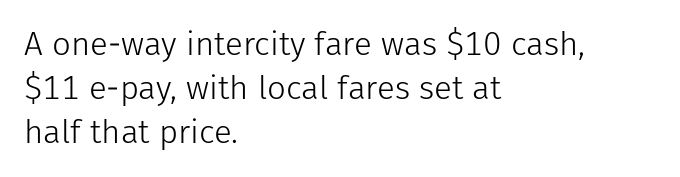
{"serif": "no", "italic": "no", "bold": "no", "weight": "light", "width": "normal", "stroke_contrast": "low", "x_height": "medium", "monospaced": "no", "underline": "no", "align": "left", "line_spacing": "normal", "line_spacing_ratio": 1.34, "letter_spacing": "normal", "letter_spacing_em": 0.0, "glyph_px": 33}
